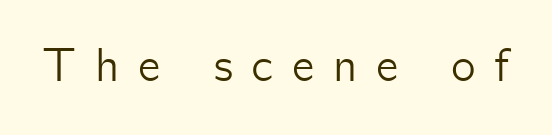
{"serif": "no", "italic": "no", "width": "normal", "stroke_contrast": "low", "x_height": "medium", "monospaced": "no", "underline": "no", "letter_spacing": "wide", "letter_spacing_em": 0.4, "glyph_px": 47}
